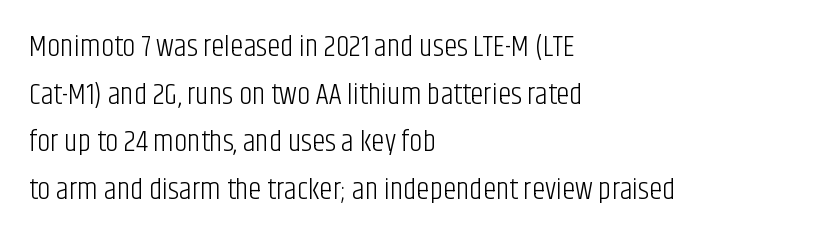
Q: Is the text bold? A: No.
Q: Is the text italic (slanted)? A: No, it is upright.
Q: Is the typeface a serif or a sans-serif typeface? A: Sans-serif.
Q: Is the text underlined? A: No.
Q: How is the paragraph aligned? A: Left-aligned.
Q: Is the spacing between letters normal or unusually wide? A: Normal.
Q: Is the spacing between lines tight, normal or loose? A: Normal.
Q: Width (condensed, normal, or wide)? A: Condensed.
Q: Stroke contrast? A: Low.
Q: x-height? A: Large.
Q: Monospaced? A: No.
